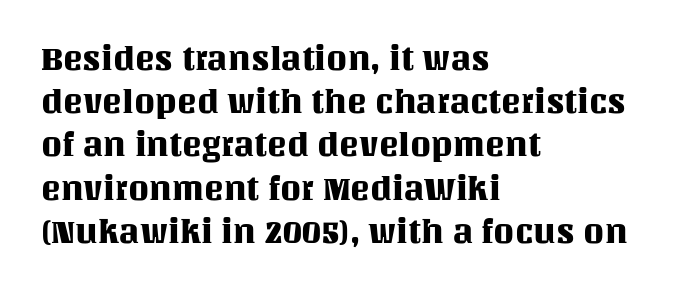
{"italic": "no", "width": "normal", "stroke_contrast": "medium", "x_height": "large", "monospaced": "no", "underline": "no", "align": "left", "line_spacing": "normal", "line_spacing_ratio": 1.31, "letter_spacing": "normal", "letter_spacing_em": 0.0, "glyph_px": 33}
